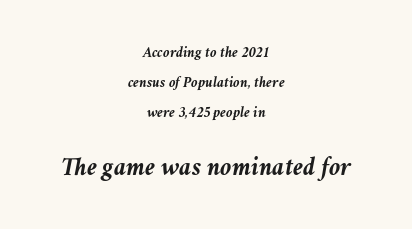
The image shows 26 px bold type, italic (leaning right); set centered, loose line spacing (1.99x), normal letter spacing, not underlined; the second (bottom) block is 1.73x larger.
